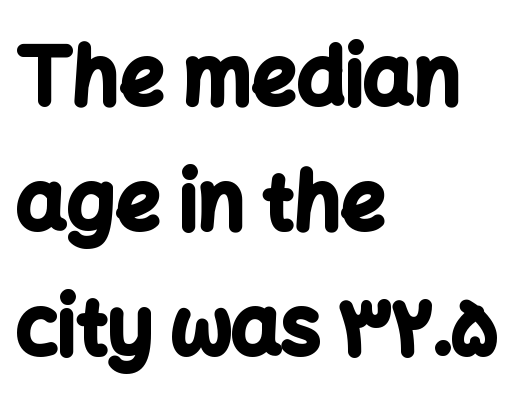
The image shows 79 px bold sans-serif type, upright; set left-aligned, normal line spacing (1.58x), normal letter spacing, not underlined; low stroke contrast and a medium x-height.
